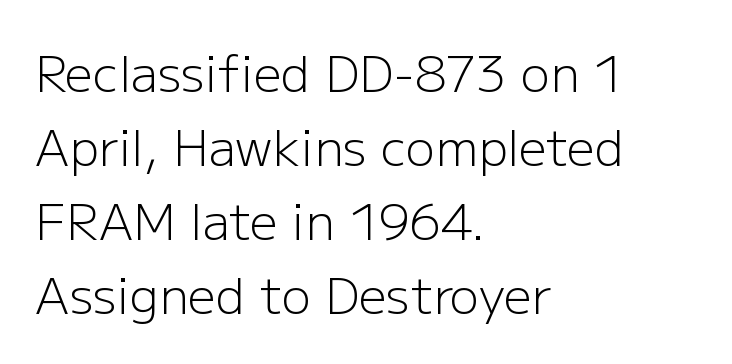
Q: Is the text bold? A: No.
Q: Is the text italic (slanted)? A: No, it is upright.
Q: Is the typeface a serif or a sans-serif typeface? A: Sans-serif.
Q: Is the text underlined? A: No.
Q: How is the paragraph aligned? A: Left-aligned.
Q: Is the spacing between letters normal or unusually wide? A: Normal.
Q: Is the spacing between lines tight, normal or loose? A: Normal.
Q: Width (condensed, normal, or wide)? A: Normal.
Q: Stroke contrast? A: Low.
Q: x-height? A: Medium.
Q: Monospaced? A: No.
